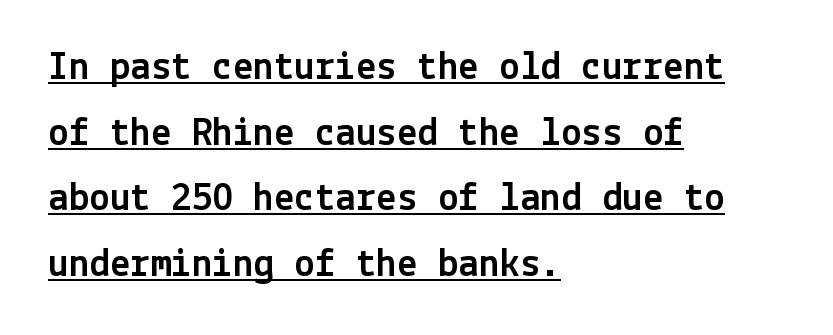
The image shows 41 px sans-serif type, upright; set left-aligned, normal line spacing (1.6x), normal letter spacing, underlined; a medium x-height.
